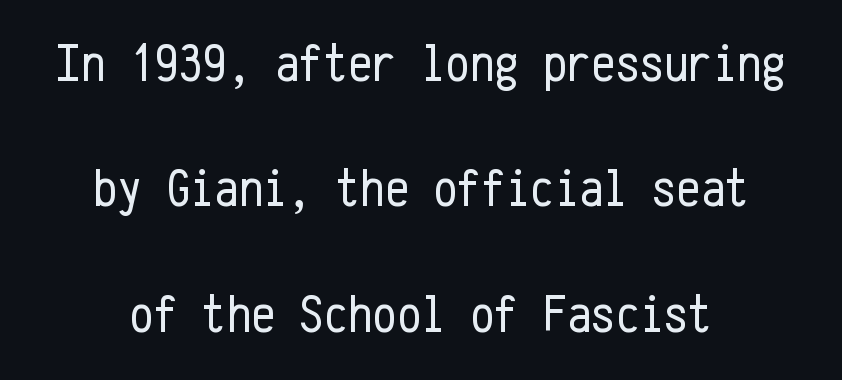
Q: Is the text bold? A: No.
Q: Is the text italic (slanted)? A: No, it is upright.
Q: Is the typeface a serif or a sans-serif typeface? A: Sans-serif.
Q: Is the text underlined? A: No.
Q: Is the spacing between letters normal or unusually wide? A: Normal.
Q: Is the spacing between lines tight, normal or loose? A: Loose.
Q: Width (condensed, normal, or wide)? A: Condensed.
Q: Stroke contrast? A: Low.
Q: x-height? A: Medium.
Q: Monospaced? A: Yes.
